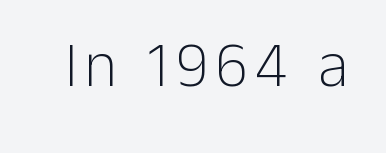
Caption: face not bold, strokes unweighted. The designer went with a sans here, leaving each stem footless. Unmarked baselines from the first word to the last. Think of a printed novel: that variable character pitch is what you see here. Ordinary non-slanted type is in use.
